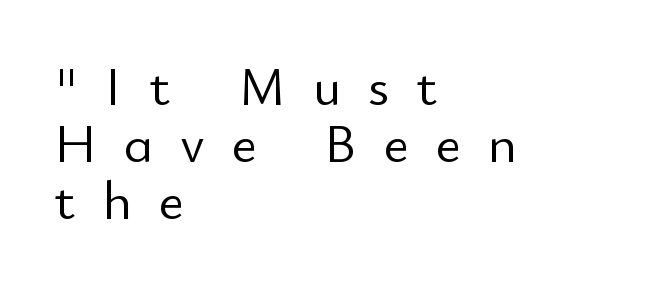
Q: Is the text bold? A: No.
Q: Is the text italic (slanted)? A: No, it is upright.
Q: Is the typeface a serif or a sans-serif typeface? A: Sans-serif.
Q: Is the text underlined? A: No.
Q: How is the paragraph aligned? A: Left-aligned.
Q: Is the spacing between letters normal or unusually wide? A: Unusually wide.
Q: Is the spacing between lines tight, normal or loose? A: Tight.
Q: Width (condensed, normal, or wide)? A: Normal.
Q: Stroke contrast? A: Low.
Q: x-height? A: Small.
Q: Monospaced? A: No.
